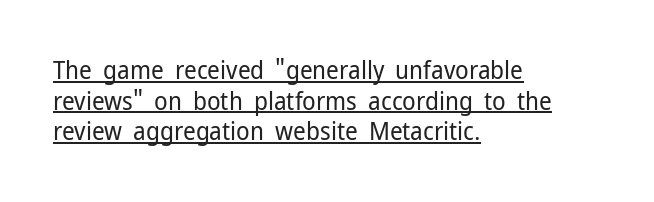
Q: Is the text bold? A: No.
Q: Is the text italic (slanted)? A: No, it is upright.
Q: Is the text underlined? A: Yes.
Q: How is the paragraph aligned? A: Left-aligned.
Q: Is the spacing between letters normal or unusually wide? A: Normal.
